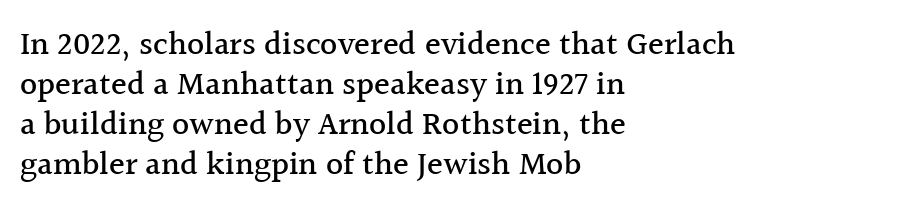
The image shows 33 px serif type, upright; set left-aligned, line spacing 1.21x, normal letter spacing, not underlined; a medium x-height.
